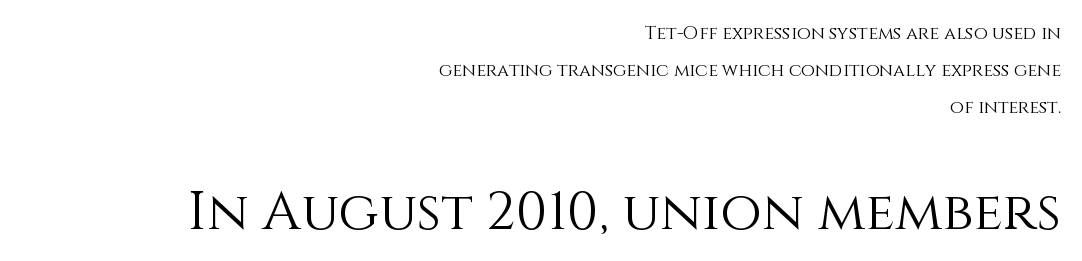
{"italic": "no", "bold": "no", "weight": "light", "width": "normal", "stroke_contrast": "medium", "x_height": "large", "monospaced": "no", "underline": "no", "align": "right", "line_spacing": "loose", "line_spacing_ratio": 2.05, "letter_spacing": "normal", "letter_spacing_em": 0.0, "larger_block": "second", "size_ratio": 3.0, "glyph_px": 54}
